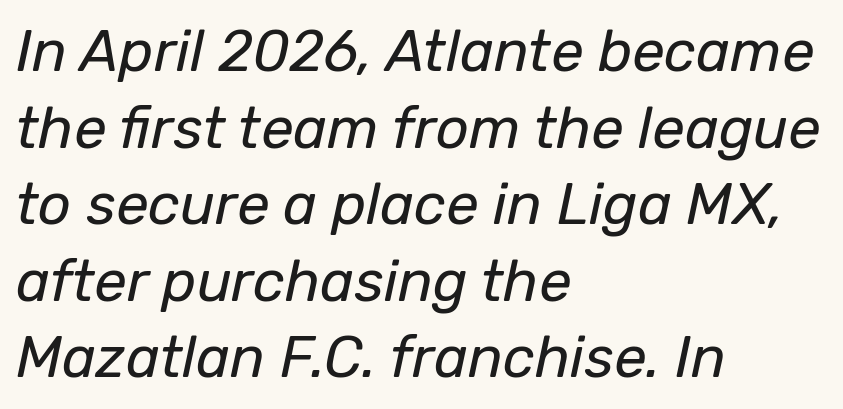
Q: Is the text bold? A: No.
Q: Is the text italic (slanted)? A: Yes, it leans right by about 12 degrees.
Q: Is the text underlined? A: No.
Q: How is the paragraph aligned? A: Left-aligned.
Q: Is the spacing between letters normal or unusually wide? A: Normal.
Q: Is the spacing between lines tight, normal or loose? A: Normal.
Q: Width (condensed, normal, or wide)? A: Normal.
Q: Stroke contrast? A: Low.
Q: x-height? A: Medium.
Q: Monospaced? A: No.
